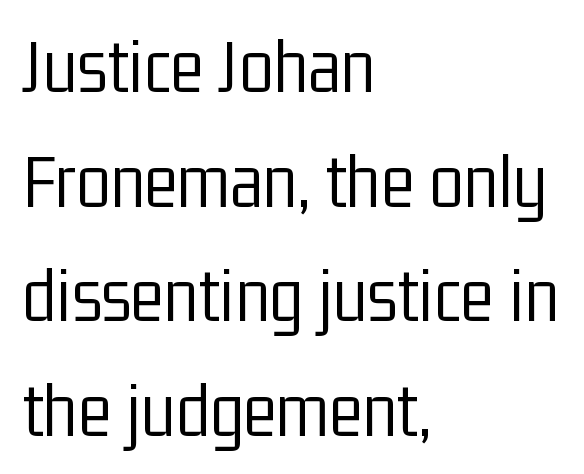
{"serif": "no", "italic": "no", "bold": "no", "weight": "light", "width": "condensed", "stroke_contrast": "low", "x_height": "medium", "monospaced": "no", "underline": "no", "align": "left", "line_spacing": "normal", "line_spacing_ratio": 1.45, "letter_spacing": "normal", "letter_spacing_em": 0.0, "glyph_px": 79}
